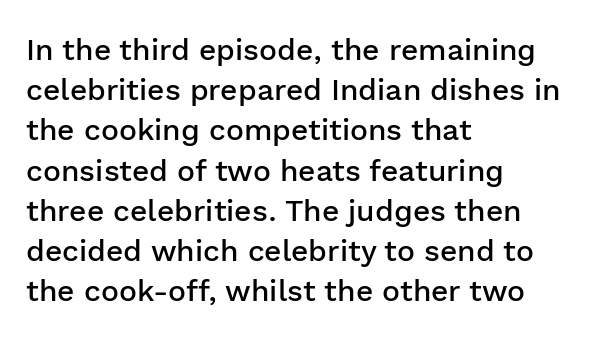
{"serif": "no", "italic": "no", "bold": "semi", "weight": "semibold", "width": "normal", "stroke_contrast": "low", "x_height": "medium", "monospaced": "no", "underline": "no", "align": "left", "line_spacing": "normal", "line_spacing_ratio": 1.34, "letter_spacing": "normal", "letter_spacing_em": 0.0, "glyph_px": 30}
